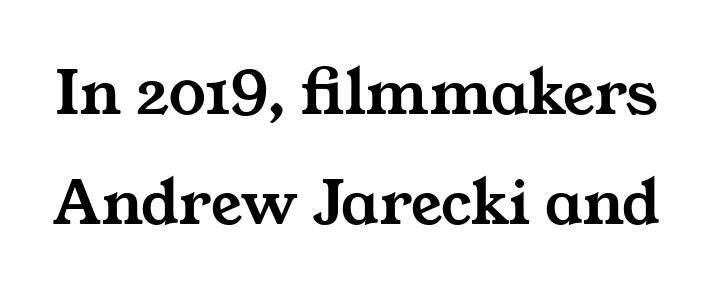
The image shows 69 px wide serif type; set normal line spacing (1.59x), normal letter spacing, not underlined; medium stroke contrast and a medium x-height.
